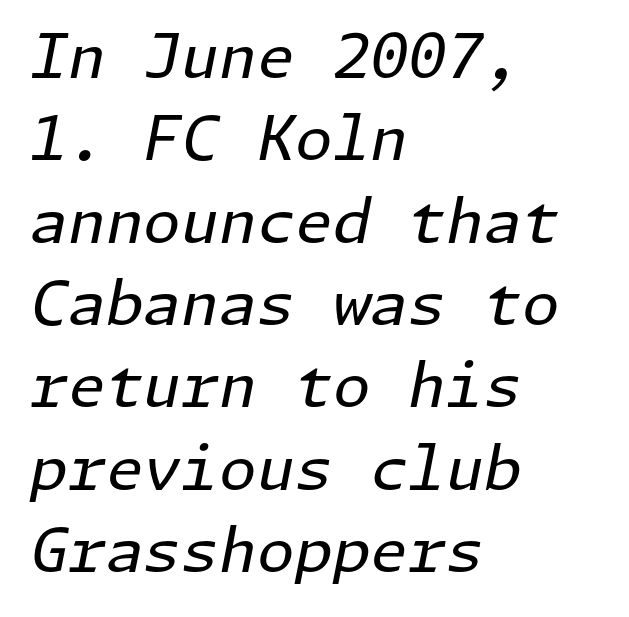
{"italic": "yes", "lean": "right", "slant_degrees": 11, "bold": "no", "weight": "regular", "width": "normal", "stroke_contrast": "low", "x_height": "medium", "underline": "no", "align": "left", "line_spacing": "normal", "line_spacing_ratio": 1.35, "letter_spacing": "normal", "letter_spacing_em": 0.0, "glyph_px": 61}
